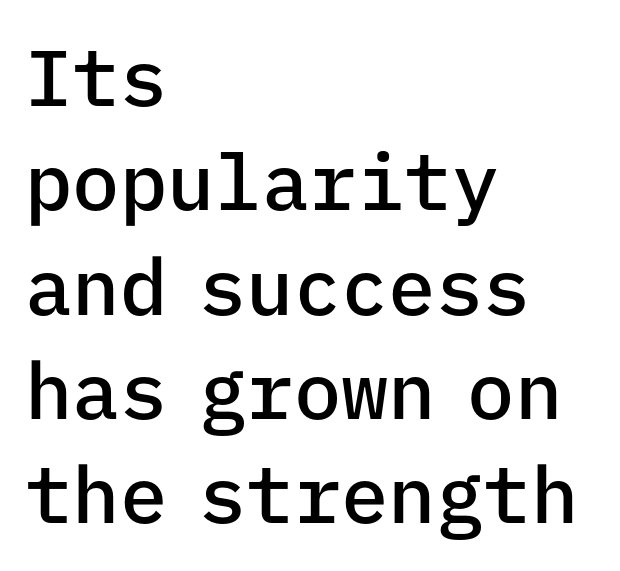
Words appear dense and cohesive because spacing is normal. Semibold letterforms, between regular and bold. Do the characters align in a grid? Yes, the font is monospaced. The compositor pushed each line to the left boundary. Is this a sans? Yes — the strokes have no serifs. You can tell it's not italic because the verticals are truly vertical.
